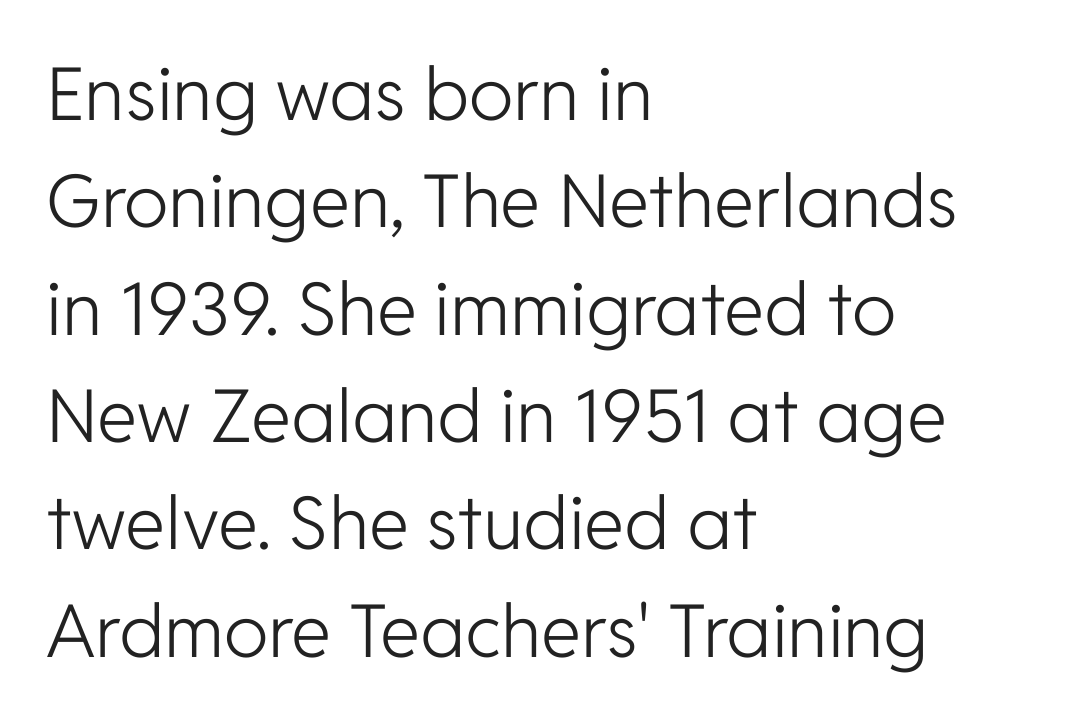
The image shows 73 px light sans-serif type, upright; set left-aligned, normal line spacing (1.47x), normal letter spacing, not underlined; low stroke contrast and a medium x-height.
